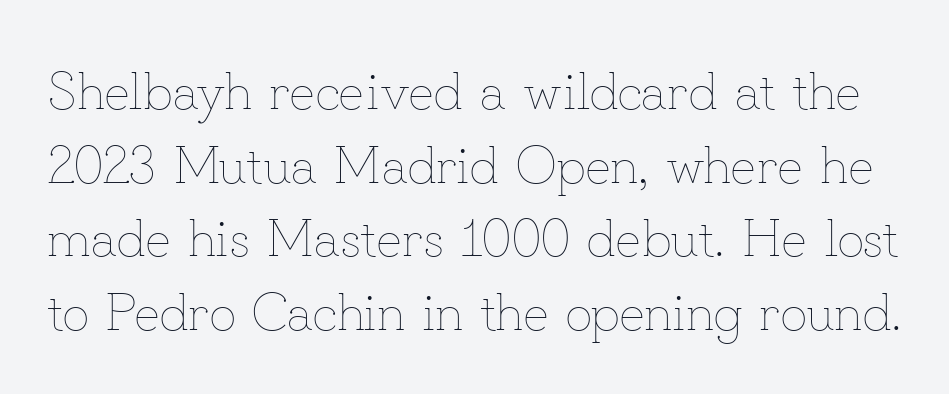
The letters advance in unequal steps, a hallmark of proportional type. Has an underline been added? It has not. Interline gaps are of average width in this sample. A typesetter would call this zero additional tracking. A roman cut, with each character standing at attention.
